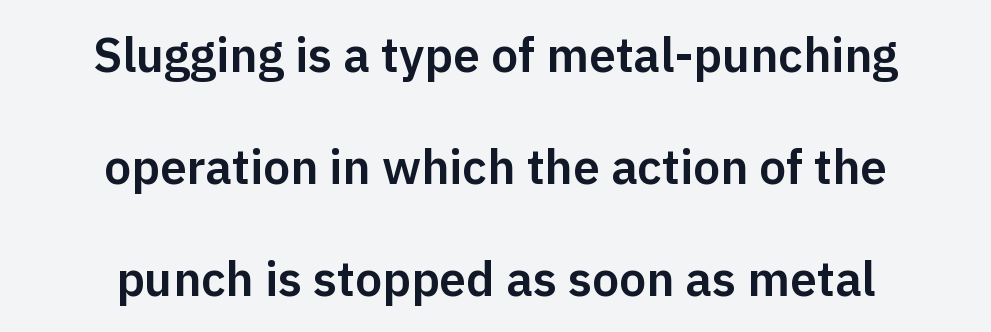
The letters sit at their default tracking, neither squeezed nor spread. The leading is generous, giving the passage an open texture. Does the type have serifs? No, each stem ends abruptly. If you drew a line through each stem, it would be perfectly vertical. This rendering uses center alignment, leaving both contours irregular but symmetric. Here the designer chose a conventional face with non-uniform glyph widths.
